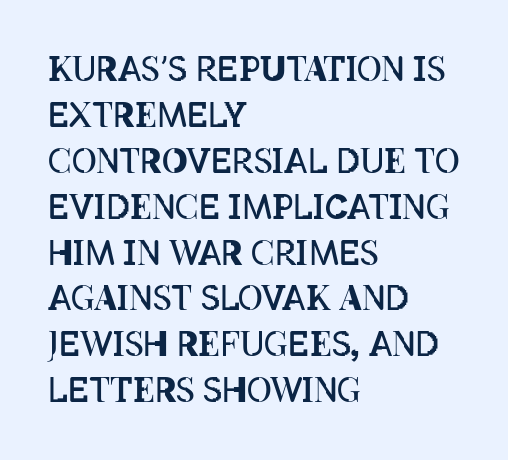
Q: Is the text bold? A: No.
Q: Is the text italic (slanted)? A: No, it is upright.
Q: Is the text underlined? A: No.
Q: How is the paragraph aligned? A: Left-aligned.
Q: Is the spacing between letters normal or unusually wide? A: Normal.
Q: Is the spacing between lines tight, normal or loose? A: Normal.
Q: Width (condensed, normal, or wide)? A: Condensed.
Q: Stroke contrast? A: Low.
Q: x-height? A: Large.
Q: Monospaced? A: No.
